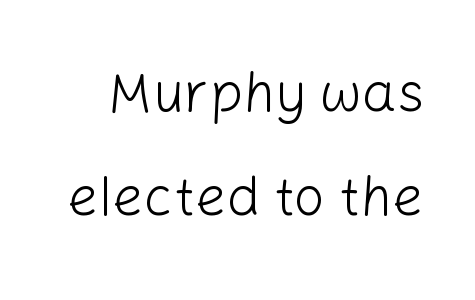
The image shows 55 px light sans-serif type, upright; set loose line spacing (1.9x), normal letter spacing, not underlined; low stroke contrast and a medium x-height.
